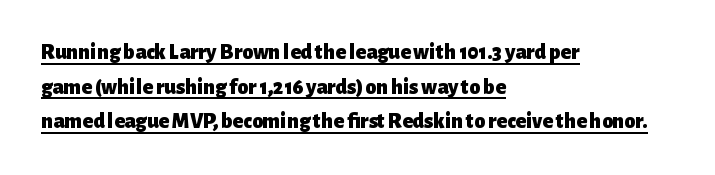
The image shows 22 px bold type, upright; set left-aligned, normal line spacing (1.57x), normal letter spacing, underlined.
